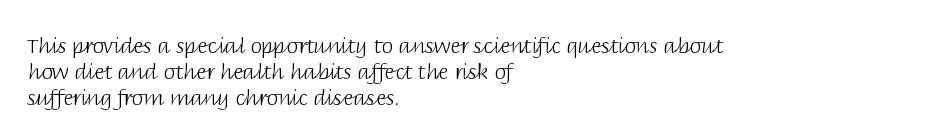
The image shows 21 px text type, upright; set left-aligned, line spacing 1.24x, normal letter spacing, not underlined.
